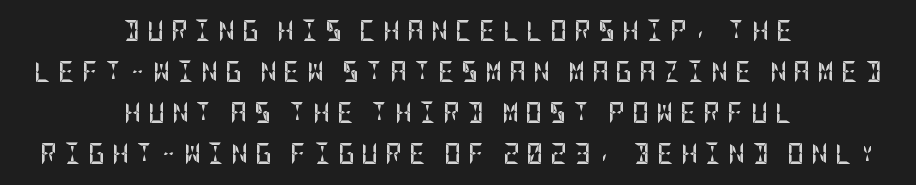
{"italic": "no", "bold": "yes", "underline": "no", "align": "center", "line_spacing": "loose", "line_spacing_ratio": 1.96, "letter_spacing": "wide", "letter_spacing_em": 0.32, "glyph_px": 21}
